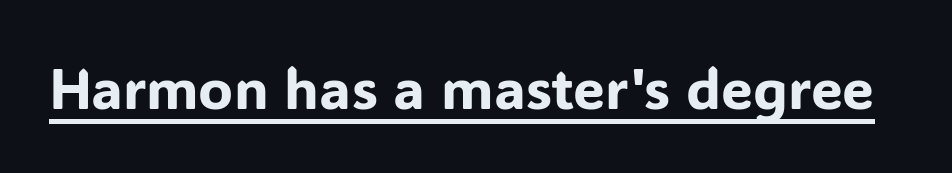
{"serif": "no", "italic": "no", "width": "normal", "stroke_contrast": "low", "x_height": "medium", "monospaced": "no", "underline": "yes", "letter_spacing": "normal", "letter_spacing_em": 0.0, "glyph_px": 57}
